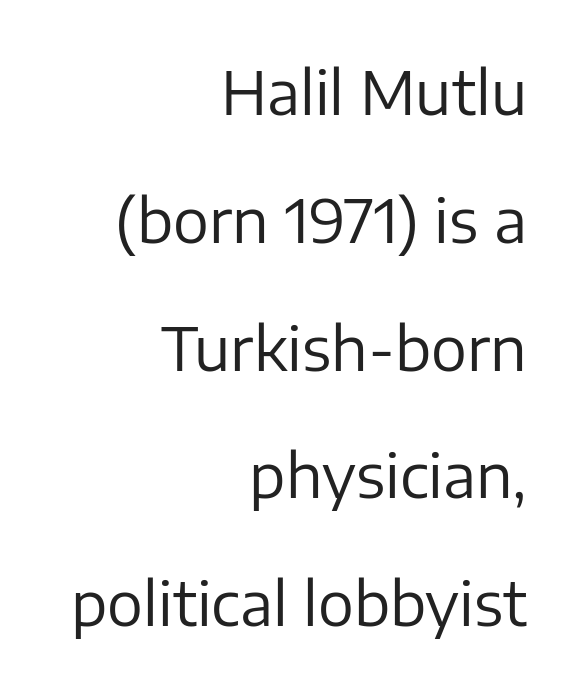
{"serif": "no", "italic": "no", "bold": "no", "weight": "regular", "width": "normal", "stroke_contrast": "low", "x_height": "medium", "monospaced": "no", "underline": "no", "align": "right", "line_spacing": "loose", "line_spacing_ratio": 2.13, "letter_spacing": "normal", "letter_spacing_em": 0.0, "glyph_px": 60}
